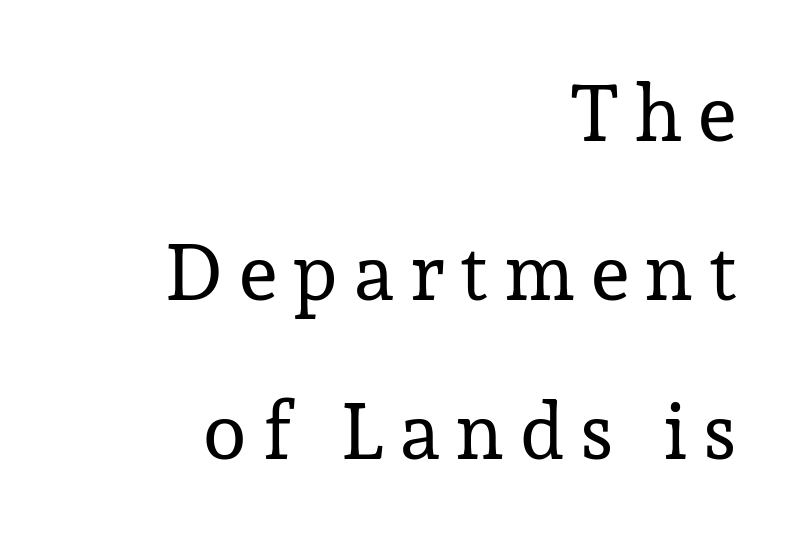
{"serif": "yes", "italic": "no", "bold": "no", "weight": "regular", "width": "normal", "stroke_contrast": "low", "x_height": "medium", "monospaced": "no", "underline": "no", "align": "right", "line_spacing": "loose", "line_spacing_ratio": 2.01, "letter_spacing": "wide", "letter_spacing_em": 0.21, "glyph_px": 79}
